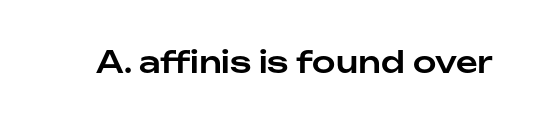
Rendered with straight, roman letterforms. Clear beneath every line of the passage. Short note: letters normally spaced. The letters advance in unequal steps, a hallmark of proportional type.
